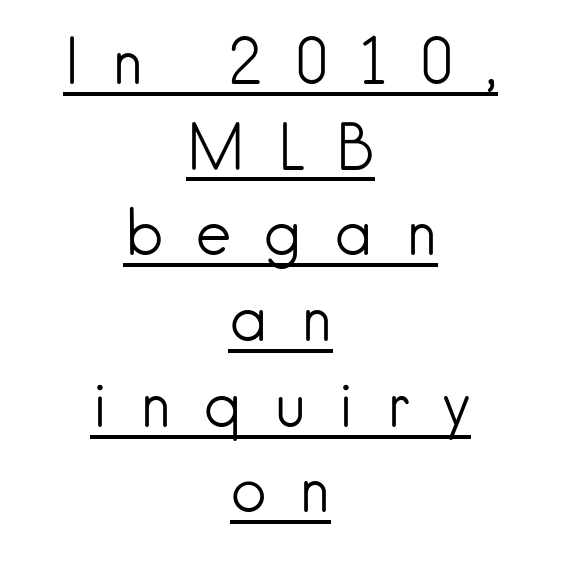
The image shows 63 px light sans-serif type, upright; set centered, normal line spacing (1.36x), unusually wide letter spacing (+0.49 em), underlined; low stroke contrast and a small x-height.
